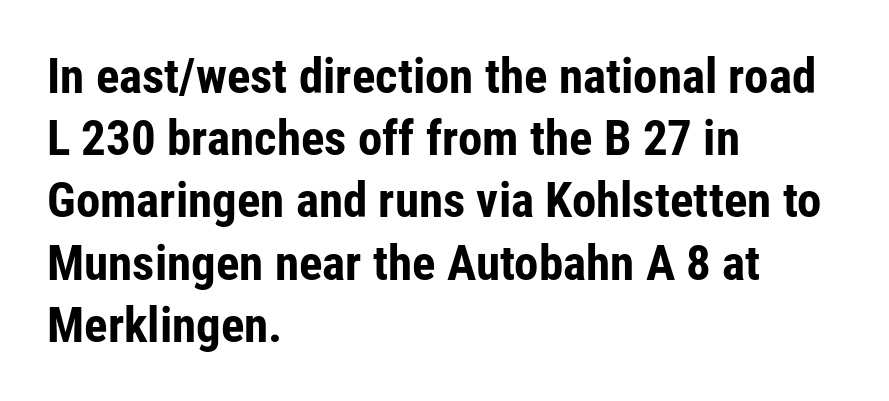
{"serif": "no", "italic": "no", "bold": "yes", "weight": "bold", "width": "condensed", "stroke_contrast": "low", "x_height": "medium", "monospaced": "no", "underline": "no", "align": "left", "line_spacing": "normal", "line_spacing_ratio": 1.27, "letter_spacing": "normal", "letter_spacing_em": 0.0, "glyph_px": 49}
